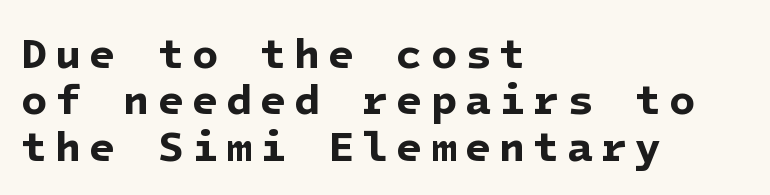
The image shows 43 px bold sans-serif type; set left-aligned, tight line spacing (1.08x), not underlined; low stroke contrast and a medium x-height.
